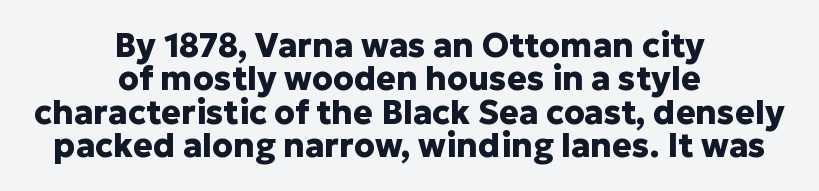
The image shows 33 px heavy sans-serif type, upright; set centered, tight line spacing (1.01x), normal letter spacing, not underlined; low stroke contrast and a medium x-height.
